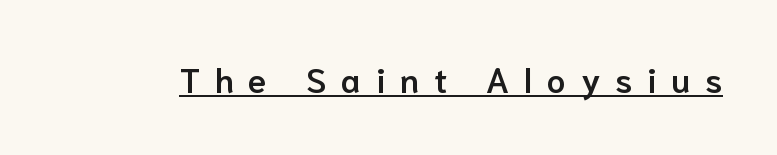
The line texture is sparse and dotted thanks to wide tracking. Like a heading marked for emphasis, these lines bear an underscore. Stroke terminals: plain, sans-serif. The typesetting leans somewhat heavy: a semibold. Each letter keeps its own natural width here, so spacing adapts to shape.
